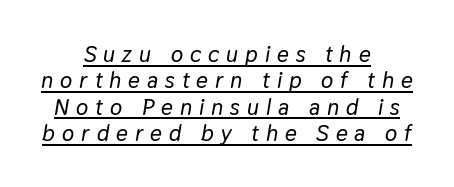
The image shows 23 px text type, italic (leaning right); set centered, tight line spacing (1.15x), unusually wide letter spacing (+0.3 em), underlined.
